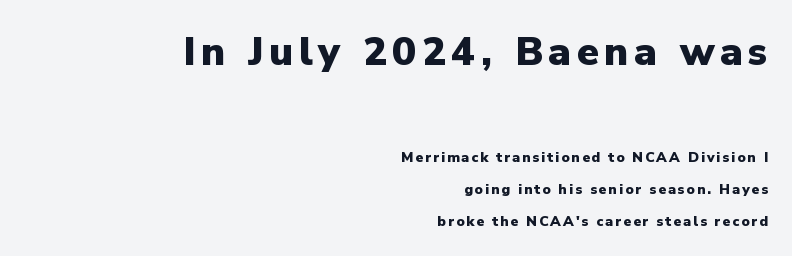
Two sizes are in play, and the larger belongs to the first block. Proportional: the letters do not fall into vertical columns. The specimen reads as upright at a glance. In terms of letterform style, serifs are entirely absent. In terms of leading, this rendering errs on the spacious side.
